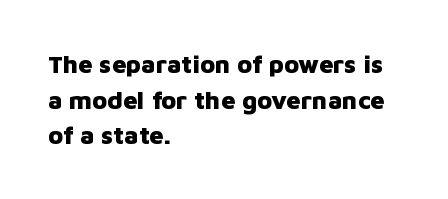
Q: Is the text bold? A: Yes.
Q: Is the text italic (slanted)? A: No, it is upright.
Q: Is the text underlined? A: No.
Q: How is the paragraph aligned? A: Left-aligned.
Q: Is the spacing between letters normal or unusually wide? A: Normal.
Q: Is the spacing between lines tight, normal or loose? A: Normal.
